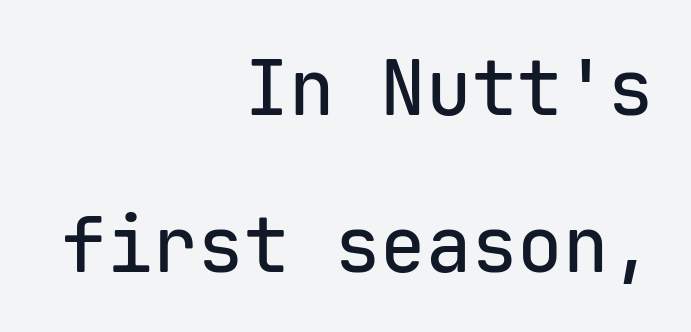
The image shows 76 px sans-serif type, upright, monospaced; set right-aligned, loose line spacing (2.06x), normal letter spacing, not underlined; low stroke contrast and a medium x-height.
